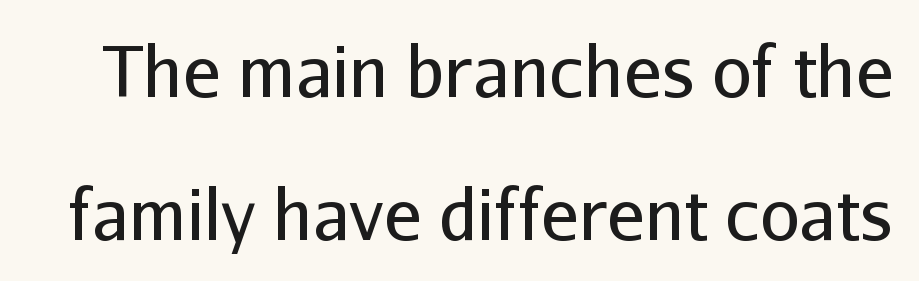
Q: Is the text bold? A: No.
Q: Is the text italic (slanted)? A: No, it is upright.
Q: Is the typeface a serif or a sans-serif typeface? A: Sans-serif.
Q: Is the text underlined? A: No.
Q: Is the spacing between letters normal or unusually wide? A: Normal.
Q: Is the spacing between lines tight, normal or loose? A: Loose.
Q: Width (condensed, normal, or wide)? A: Normal.
Q: Stroke contrast? A: Low.
Q: x-height? A: Medium.
Q: Monospaced? A: No.
